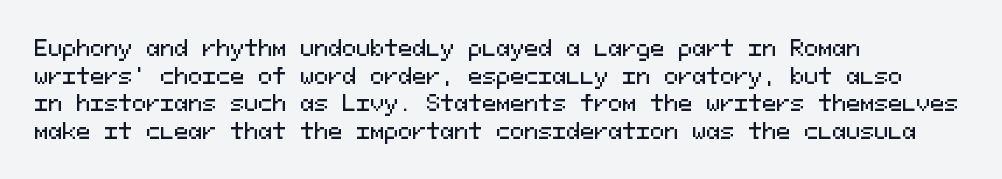
Line starts are locked; line ends wander. Leading matches the norm, producing a regular column. Characters remain perfectly vertical along every line. The area under the type is left untouched. Caption: standard tracking, unaltered.
